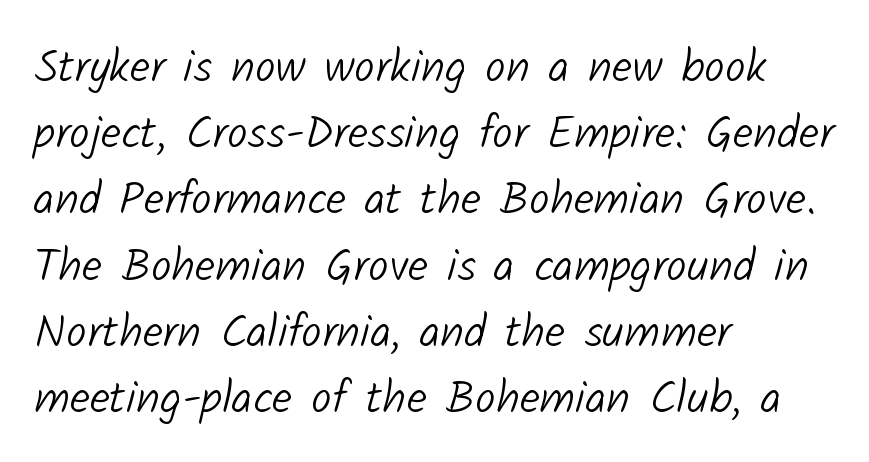
Q: Is the text bold? A: No.
Q: Is the typeface a serif or a sans-serif typeface? A: Sans-serif.
Q: Is the text underlined? A: No.
Q: How is the paragraph aligned? A: Left-aligned.
Q: Is the spacing between letters normal or unusually wide? A: Normal.
Q: Is the spacing between lines tight, normal or loose? A: Normal.
Q: Width (condensed, normal, or wide)? A: Normal.
Q: Stroke contrast? A: Low.
Q: x-height? A: Medium.
Q: Monospaced? A: No.
